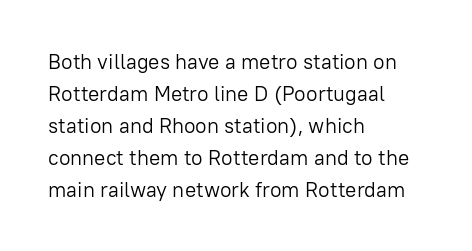
Vertical strokes here are truly vertical. The paragraph has a hard left edge and a soft right edge. The rendering uses a moderate line-height, typical for paragraphs. The cut favours lightness, reaching ordinary text weight at its darkest.
